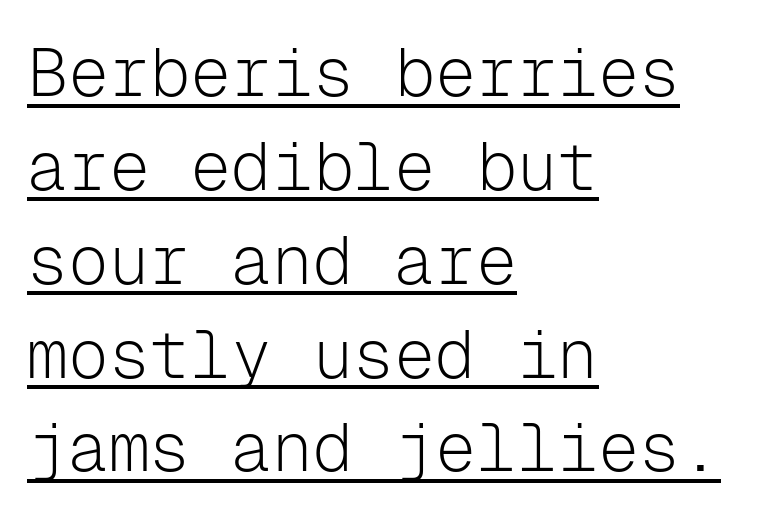
Leading matches the norm, producing a regular column. Inter-character spacing is left at the font's built-in metrics. The rendering uses typewriter-style spacing with identical character cells. This is the regular roman posture of the typeface.
